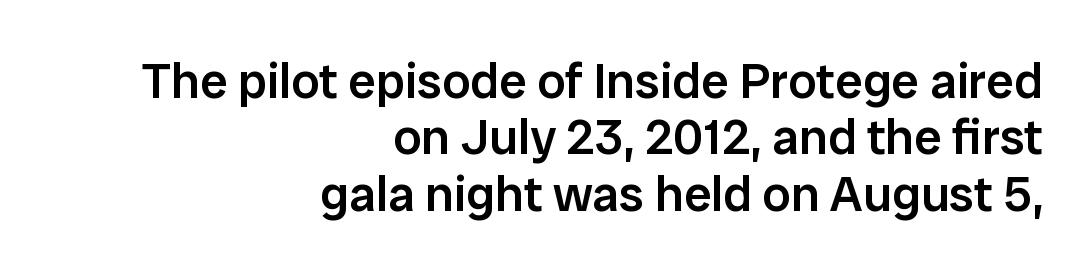
The image shows 50 px semibold sans-serif type, upright; set right-aligned, tight line spacing (1.13x), normal letter spacing, not underlined; low stroke contrast and a medium x-height.
